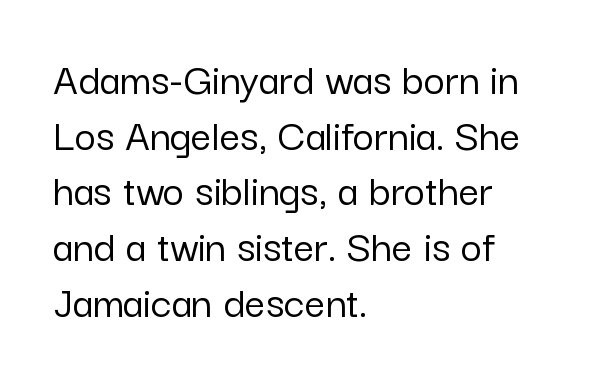
The compositor pushed each line to the left boundary. This is sans-serif lettering, the kind often seen on screens and signage. Every stem runs plumb, perpendicular to the baseline. The area under the type is left untouched.
